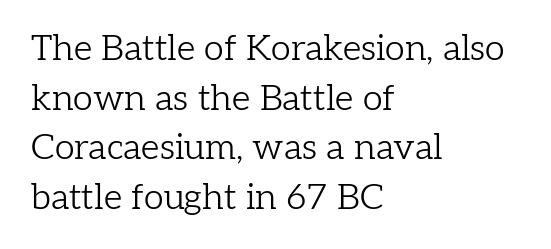
Q: Is the text bold? A: No.
Q: Is the text italic (slanted)? A: No, it is upright.
Q: Is the typeface a serif or a sans-serif typeface? A: Serif.
Q: Is the text underlined? A: No.
Q: How is the paragraph aligned? A: Left-aligned.
Q: Is the spacing between letters normal or unusually wide? A: Normal.
Q: Is the spacing between lines tight, normal or loose? A: Normal.
Q: Width (condensed, normal, or wide)? A: Normal.
Q: Stroke contrast? A: Low.
Q: x-height? A: Medium.
Q: Monospaced? A: No.
